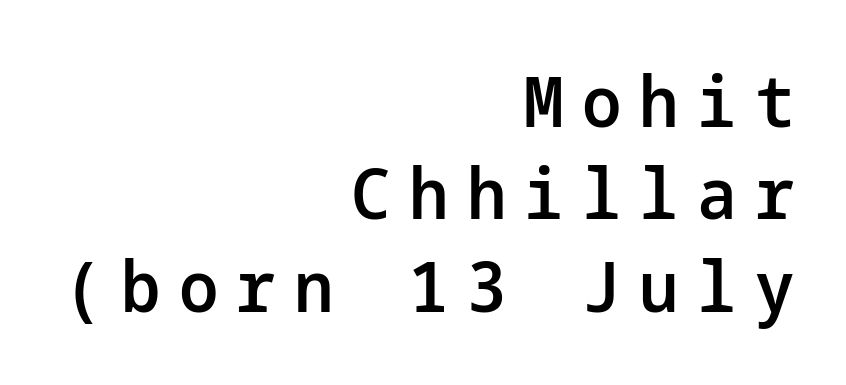
The image shows 70 px semibold sans-serif type, upright; set right-aligned, normal line spacing (1.32x), unusually wide letter spacing (+0.26 em), not underlined; low stroke contrast and a medium x-height.
